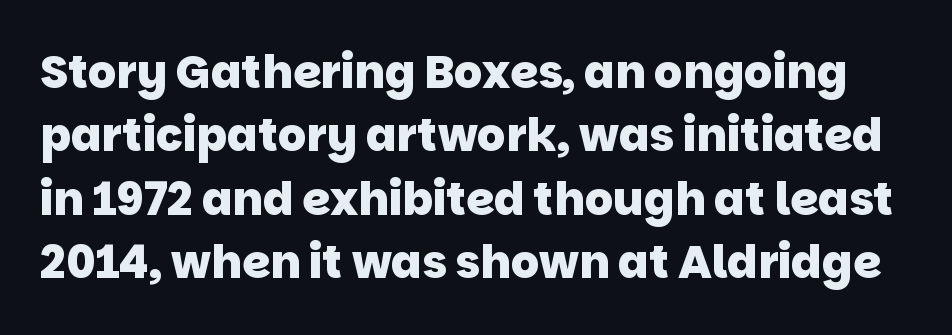
Each glyph is drawn with heavy, bold strokes. Whoever set this chose a conventional vertical rhythm. The font family rendered here belongs to the sans-serif group. A typesetter would call this zero additional tracking. Quick note: underline off. You could not count columns in this text — the font is proportionally spaced.
